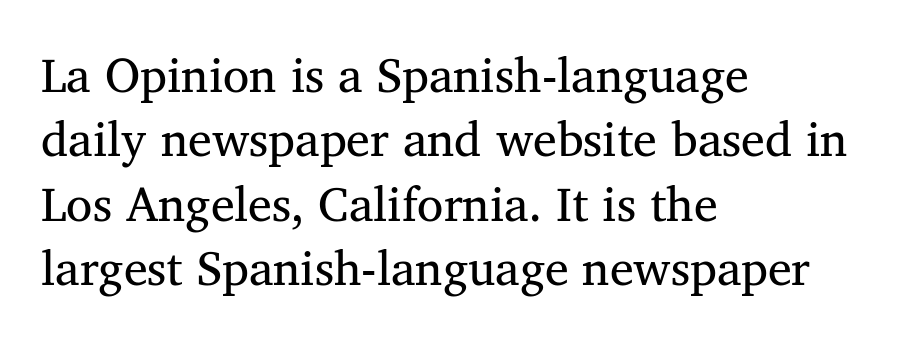
{"serif": "yes", "italic": "no", "bold": "no", "weight": "regular", "width": "normal", "stroke_contrast": "medium", "x_height": "medium", "monospaced": "no", "underline": "no", "align": "left", "line_spacing": "normal", "line_spacing_ratio": 1.34, "letter_spacing": "normal", "letter_spacing_em": 0.0, "glyph_px": 48}
